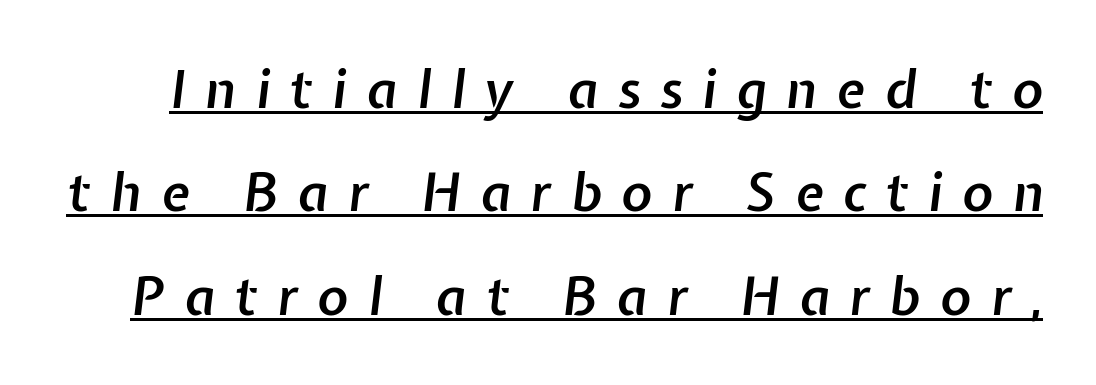
{"italic": "yes", "lean": "right", "slant_degrees": 7, "bold": "semi", "weight": "semibold", "width": "normal", "stroke_contrast": "low", "x_height": "medium", "monospaced": "no", "underline": "yes", "line_spacing": "loose", "line_spacing_ratio": 1.99, "letter_spacing": "wide", "letter_spacing_em": 0.38, "glyph_px": 52}
